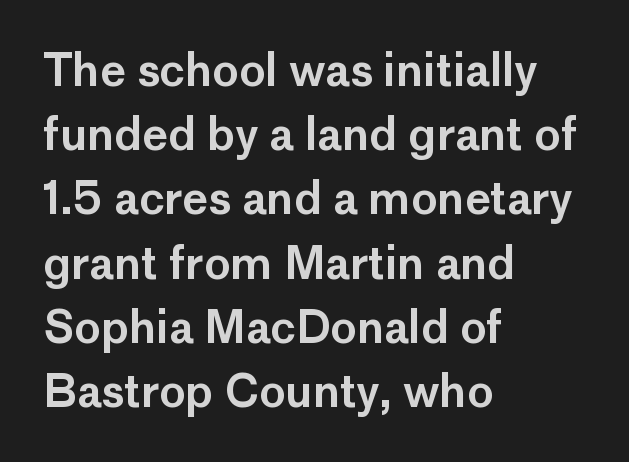
Q: Is the text italic (slanted)? A: No, it is upright.
Q: Is the typeface a serif or a sans-serif typeface? A: Sans-serif.
Q: Is the text underlined? A: No.
Q: How is the paragraph aligned? A: Left-aligned.
Q: Is the spacing between letters normal or unusually wide? A: Normal.
Q: Is the spacing between lines tight, normal or loose? A: Normal.
Q: Width (condensed, normal, or wide)? A: Normal.
Q: Stroke contrast? A: Low.
Q: x-height? A: Medium.
Q: Monospaced? A: No.
